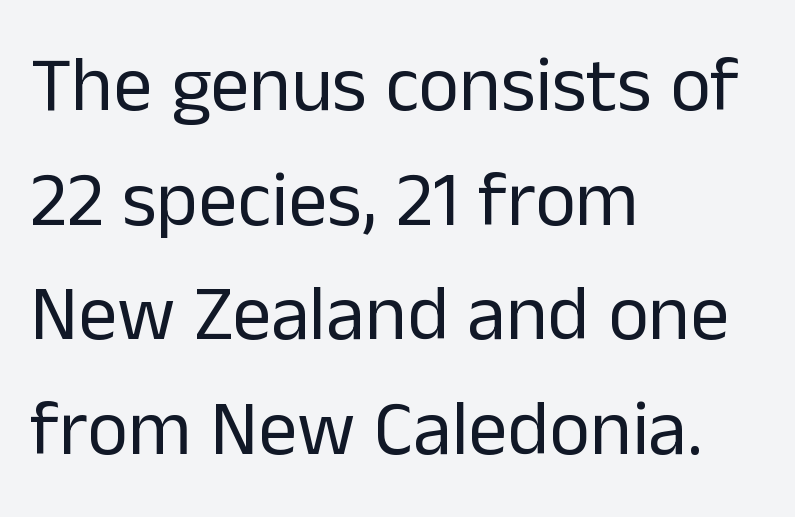
{"serif": "no", "italic": "no", "bold": "no", "weight": "regular", "width": "normal", "stroke_contrast": "low", "x_height": "medium", "monospaced": "no", "underline": "no", "align": "left", "line_spacing": "normal", "line_spacing_ratio": 1.47, "letter_spacing": "normal", "letter_spacing_em": 0.0, "glyph_px": 78}
